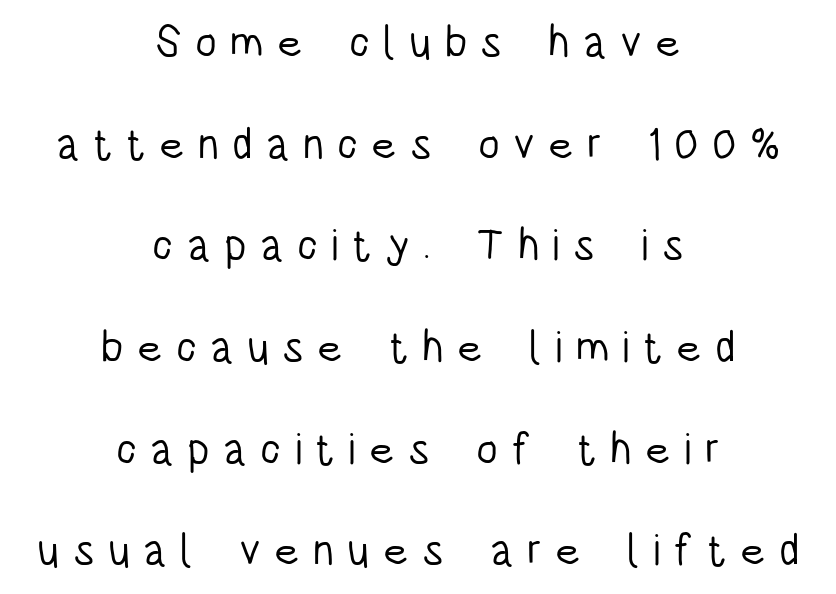
The image shows 44 px light, condensed sans-serif type, upright; set centered, loose line spacing (2.31x), unusually wide letter spacing (+0.3 em), not underlined; low stroke contrast and a large x-height.
